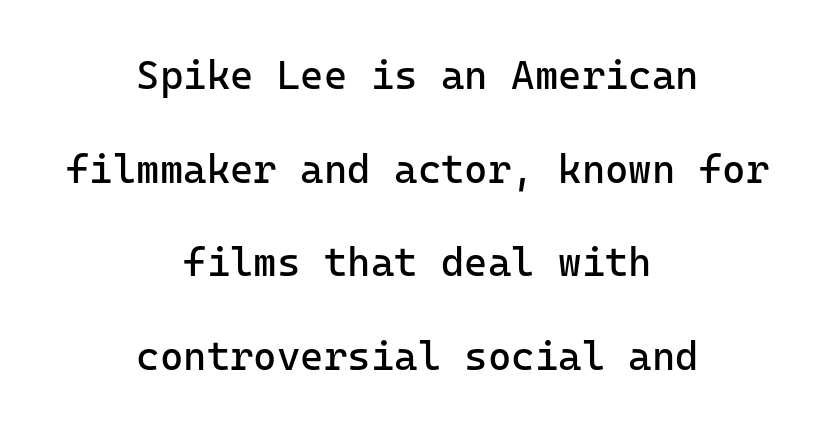
{"serif": "no", "italic": "no", "bold": "no", "weight": "regular", "width": "normal", "stroke_contrast": "low", "x_height": "medium", "monospaced": "yes", "underline": "no", "align": "center", "line_spacing": "loose", "line_spacing_ratio": 2.34, "letter_spacing": "normal", "letter_spacing_em": 0.0, "glyph_px": 40}
